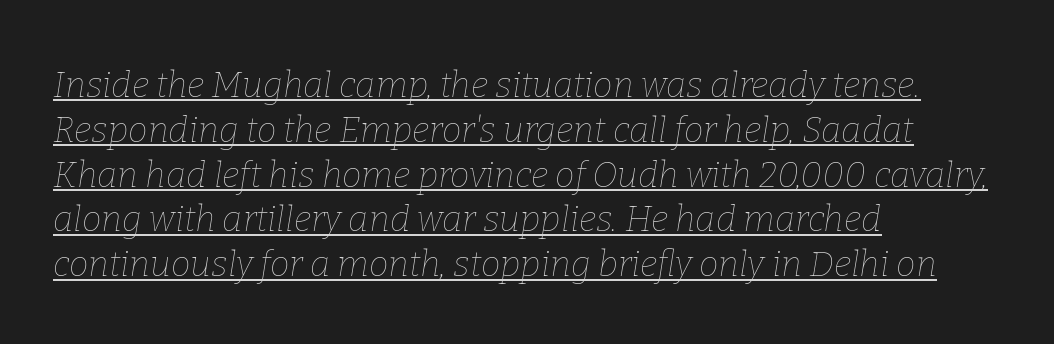
Q: Is the text bold? A: No.
Q: Is the text italic (slanted)? A: Yes, it leans right by about 9 degrees.
Q: Is the text underlined? A: Yes.
Q: How is the paragraph aligned? A: Left-aligned.
Q: Is the spacing between letters normal or unusually wide? A: Normal.
Q: Is the spacing between lines tight, normal or loose? A: Normal.
Q: Width (condensed, normal, or wide)? A: Normal.
Q: Stroke contrast? A: Low.
Q: x-height? A: Medium.
Q: Monospaced? A: No.
